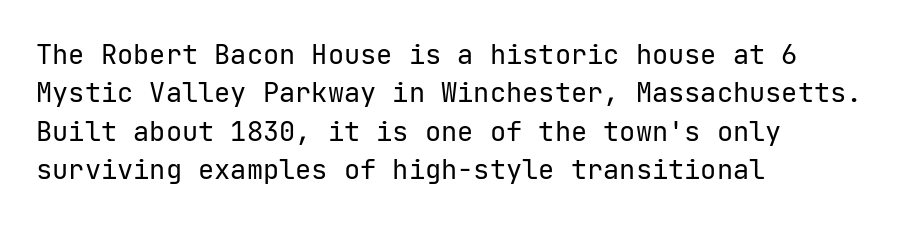
{"italic": "no", "bold": "no", "underline": "no", "align": "left", "line_spacing": "normal", "line_spacing_ratio": 1.42, "letter_spacing": "normal", "letter_spacing_em": 0.0, "glyph_px": 27}
